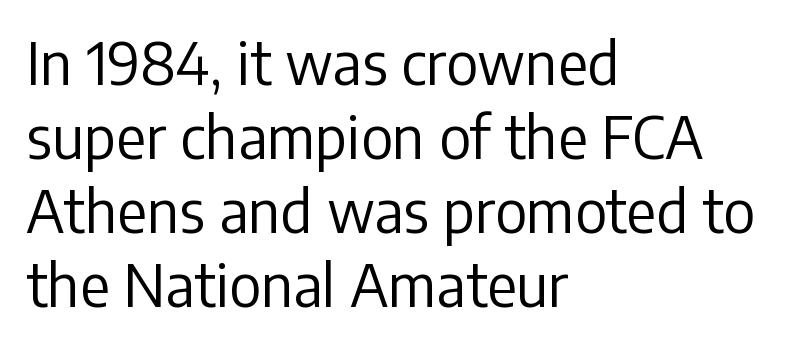
The image shows 57 px regular-weight sans-serif type, upright; set left-aligned, normal line spacing (1.3x), normal letter spacing, not underlined; low stroke contrast and a medium x-height.
